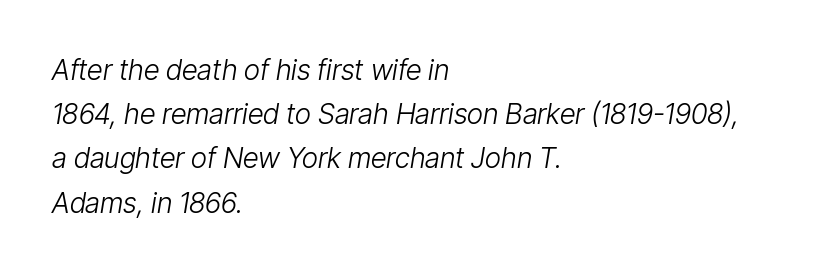
Weight: in the light-to-regular range. You could not count columns in this text — the font is proportionally spaced. Nobody drew a line under any word here. The tracking reads as untouched default to a designer's eye. Does the leading feel generous? No, just average.
